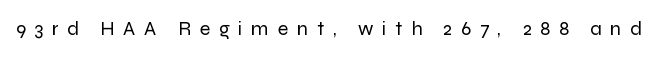
Nothing heavy about these letters — not bold at all. It's the straight-up-and-down kind of type. Nobody drew a line under any word here. The face used here is rendered with a markedly widened letterfit.
